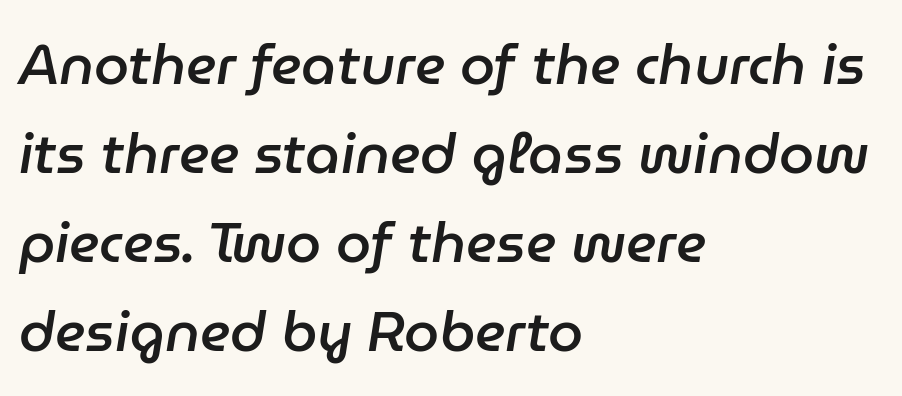
The image shows 56 px semibold type, italic (leaning right); set left-aligned, normal line spacing (1.59x), normal letter spacing, not underlined; low stroke contrast and a medium x-height.
